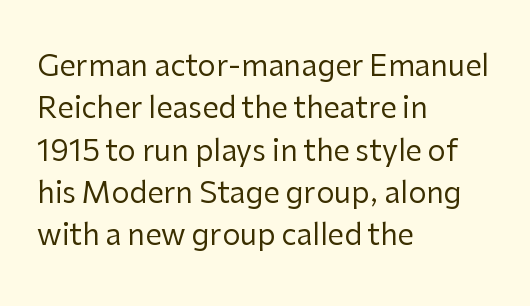
Q: Is the text bold? A: No.
Q: Is the text italic (slanted)? A: No, it is upright.
Q: Is the typeface a serif or a sans-serif typeface? A: Sans-serif.
Q: Is the text underlined? A: No.
Q: How is the paragraph aligned? A: Left-aligned.
Q: Is the spacing between letters normal or unusually wide? A: Normal.
Q: Is the spacing between lines tight, normal or loose? A: Normal.
Q: Width (condensed, normal, or wide)? A: Normal.
Q: Stroke contrast? A: Low.
Q: x-height? A: Medium.
Q: Monospaced? A: No.
